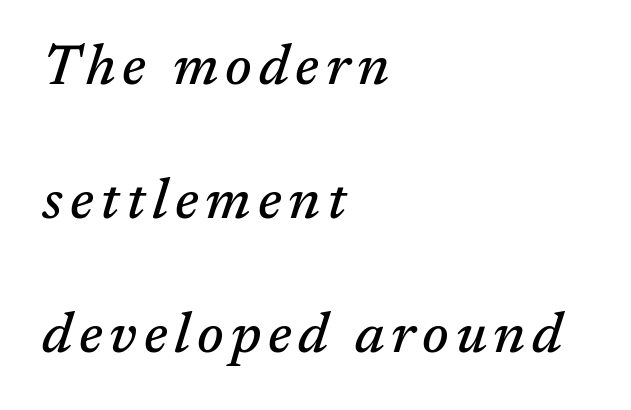
These lines stack with their left ends in a neat column. Small tapered or slab feet sit at the stroke ends, so this counts as serif. Airy leading. Do the characters align in a grid? No, the font is proportional. Glance below the letters and you will spot only blank space.
